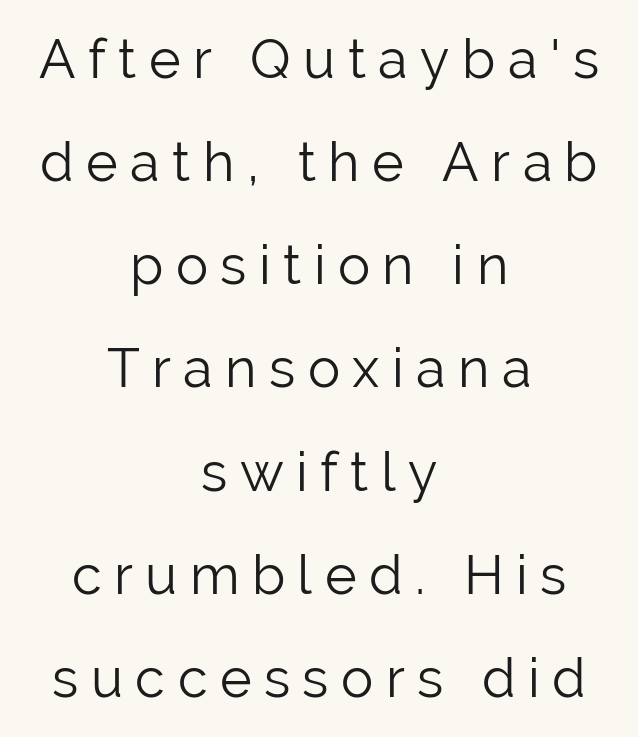
Q: Is the text bold? A: No.
Q: Is the text italic (slanted)? A: No, it is upright.
Q: Is the typeface a serif or a sans-serif typeface? A: Sans-serif.
Q: Is the text underlined? A: No.
Q: How is the paragraph aligned? A: Centered.
Q: Is the spacing between letters normal or unusually wide? A: Unusually wide.
Q: Is the spacing between lines tight, normal or loose? A: Loose.
Q: Width (condensed, normal, or wide)? A: Normal.
Q: Stroke contrast? A: Low.
Q: x-height? A: Medium.
Q: Monospaced? A: No.
